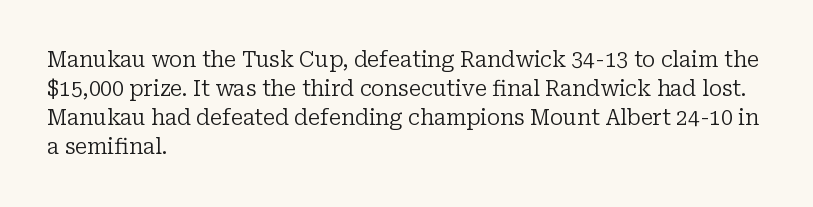
Q: Is the text bold? A: No.
Q: Is the text italic (slanted)? A: No, it is upright.
Q: Is the text underlined? A: No.
Q: How is the paragraph aligned? A: Left-aligned.
Q: Is the spacing between letters normal or unusually wide? A: Normal.
Q: Is the spacing between lines tight, normal or loose? A: Normal.
